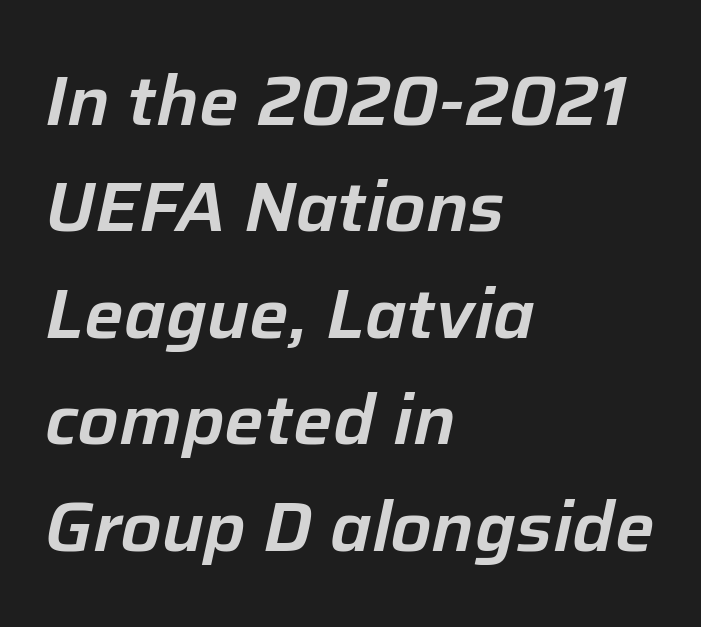
{"italic": "yes", "lean": "right", "slant_degrees": 12, "width": "normal", "stroke_contrast": "low", "x_height": "medium", "monospaced": "no", "underline": "no", "align": "left", "line_spacing": "normal", "line_spacing_ratio": 1.52, "letter_spacing": "normal", "letter_spacing_em": 0.0, "glyph_px": 70}
